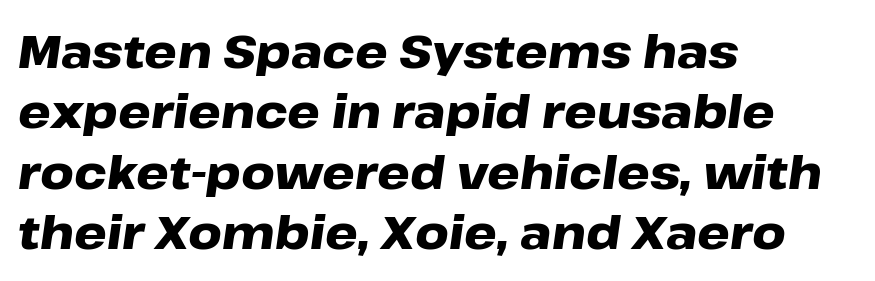
Q: Is the text bold? A: Yes.
Q: Is the text italic (slanted)? A: Yes, it leans right by about 8 degrees.
Q: Is the text underlined? A: No.
Q: How is the paragraph aligned? A: Left-aligned.
Q: Is the spacing between letters normal or unusually wide? A: Normal.
Q: Is the spacing between lines tight, normal or loose? A: Normal.
Q: Width (condensed, normal, or wide)? A: Wide.
Q: Stroke contrast? A: Low.
Q: x-height? A: Medium.
Q: Monospaced? A: No.
